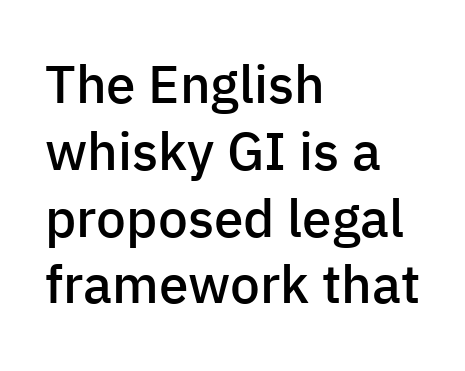
The image shows 53 px semibold sans-serif type, upright; set left-aligned, normal line spacing (1.26x), normal letter spacing, not underlined; low stroke contrast and a medium x-height.
